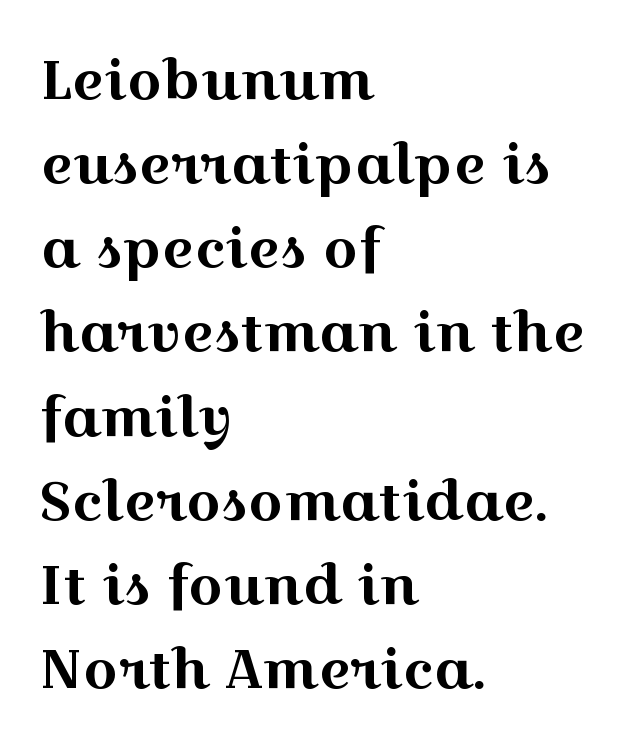
The image shows 55 px wide serif type, upright; set left-aligned, normal line spacing (1.53x), normal letter spacing, not underlined; a medium x-height.
